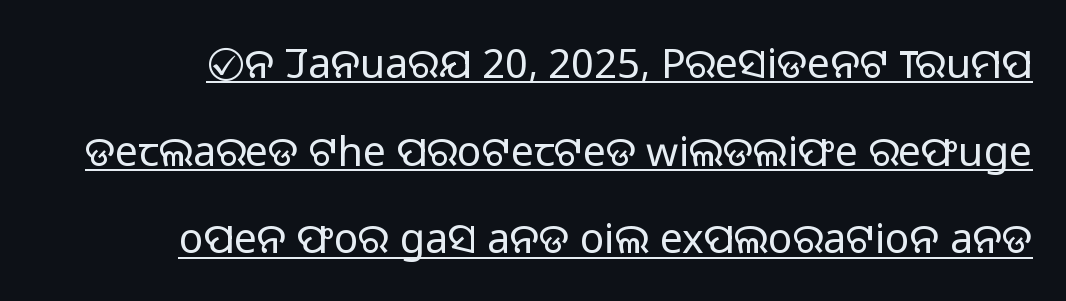
{"serif": "no", "italic": "no", "bold": "no", "weight": "light", "width": "normal", "stroke_contrast": "low", "x_height": "medium", "monospaced": "no", "underline": "yes", "line_spacing": "loose", "line_spacing_ratio": 2.14, "letter_spacing": "normal", "letter_spacing_em": 0.0, "glyph_px": 41}
